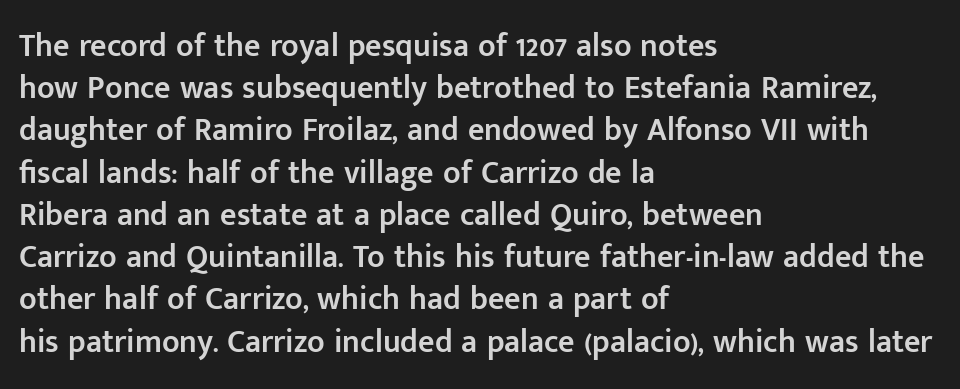
One glance says typical: line gaps are just what's usual. Nothing sits at the stroke ends, so this counts as sans-serif. Designer's note — italics off, roman on. The rendering uses natural spacing where letterforms have individual widths. Compared with typical body copy, the letter spacing here is the same. Moderately thickened strokes mark this as semibold type.
